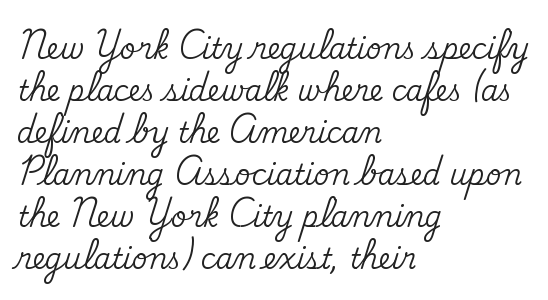
Q: Is the text italic (slanted)? A: Yes.
Q: Is the text underlined? A: No.
Q: How is the paragraph aligned? A: Left-aligned.
Q: Is the spacing between letters normal or unusually wide? A: Normal.
Q: Is the spacing between lines tight, normal or loose? A: Normal.
Q: Width (condensed, normal, or wide)? A: Normal.
Q: Stroke contrast? A: Medium.
Q: x-height? A: Small.
Q: Monospaced? A: No.
